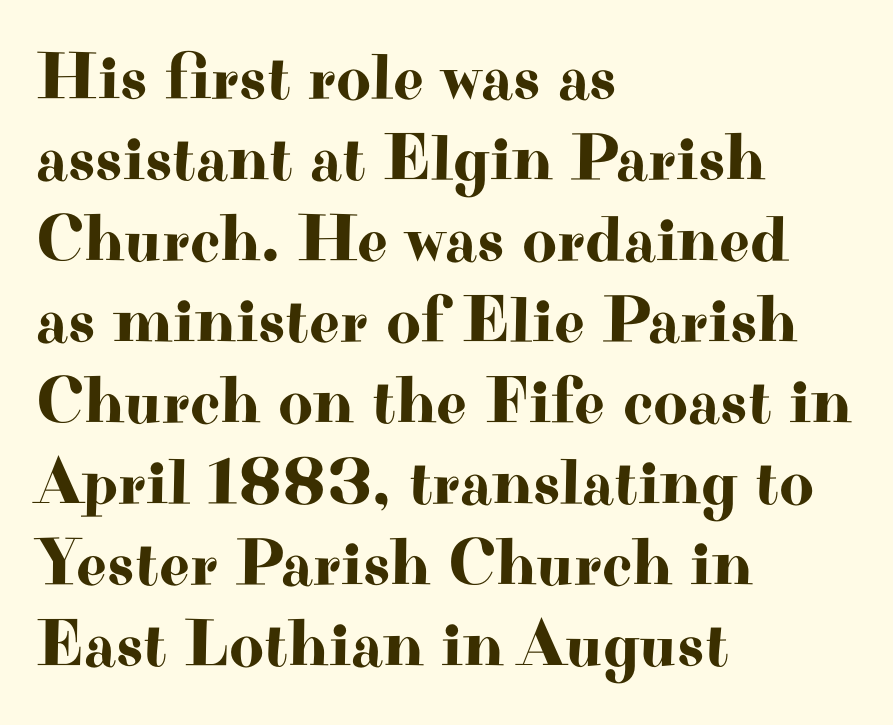
{"serif": "yes", "italic": "no", "width": "wide", "stroke_contrast": "high", "x_height": "small", "monospaced": "no", "underline": "no", "align": "left", "line_spacing_ratio": 1.21, "letter_spacing": "normal", "letter_spacing_em": 0.0, "glyph_px": 67}
